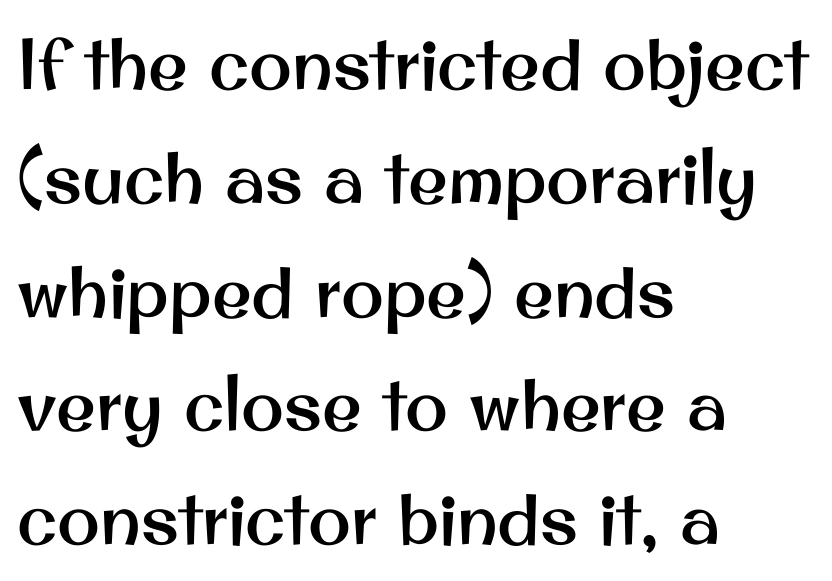
The image shows 72 px sans-serif type, upright; set left-aligned, normal line spacing (1.58x), normal letter spacing, not underlined; medium stroke contrast and a small x-height.
